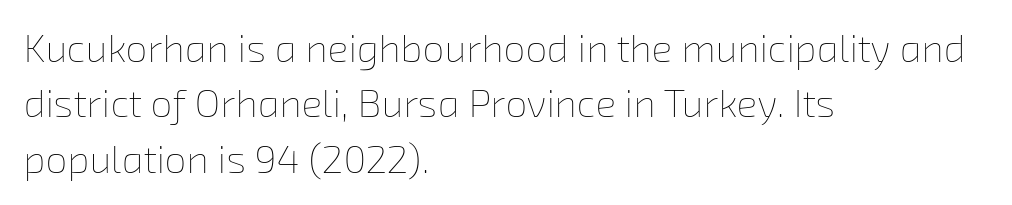
Leading: standard. Weight: in the light-to-regular range. The compositor pushed each line to the left boundary. Default kerning and tracking; the words read as compact shapes. The rendering uses natural spacing where letterforms have individual widths. Each row of text sits above clean, open space.
